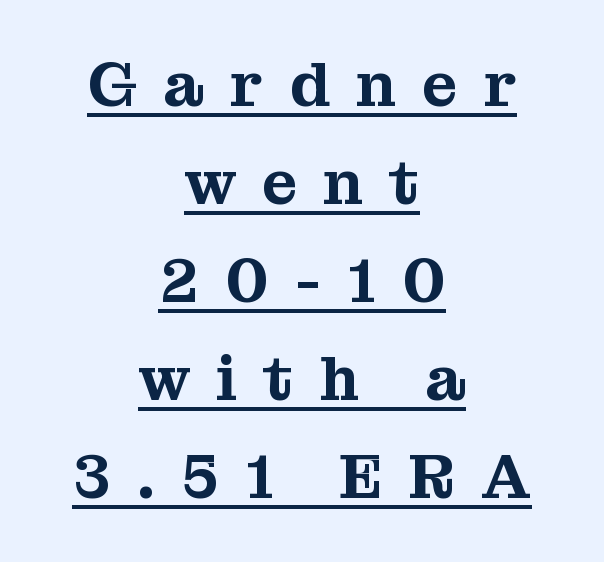
{"serif": "yes", "italic": "no", "width": "normal", "stroke_contrast": "medium", "x_height": "medium", "monospaced": "no", "underline": "yes", "align": "center", "line_spacing": "normal", "line_spacing_ratio": 1.58, "letter_spacing": "wide", "letter_spacing_em": 0.42, "glyph_px": 62}
